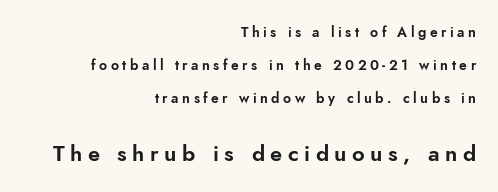
The image shows 22 px text type, upright; set right-aligned, loose line spacing (2.35x), unusually wide letter spacing (+0.25 em), not underlined; the second (bottom) block is 1.57x larger.
